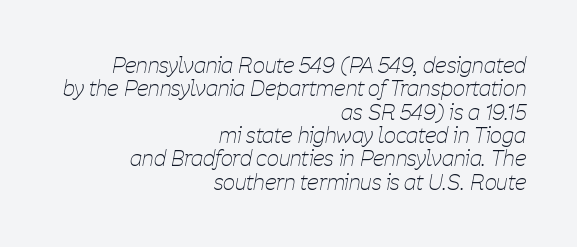
Emphasis-style slanted type is in use. Lines of text with bare space underneath. Horizontal bands of white between lines are thin slivers. Caption: face not bold, strokes unweighted.
